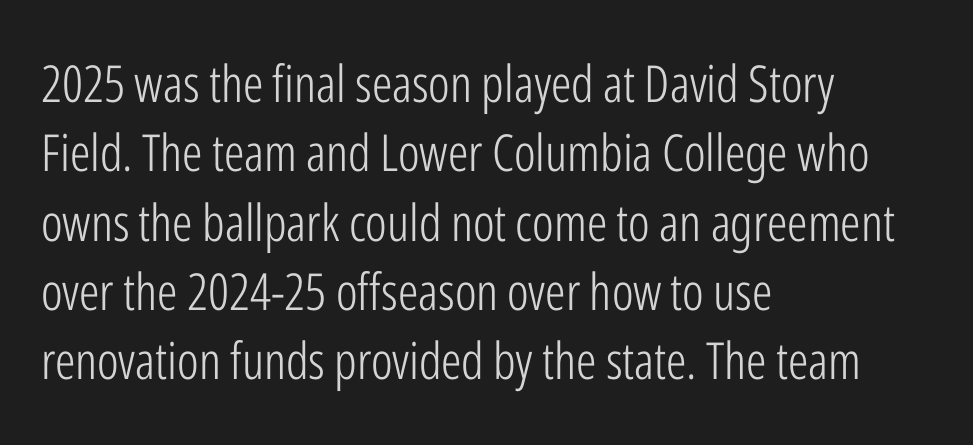
The image shows 51 px light, condensed sans-serif type, upright; set left-aligned, normal line spacing (1.36x), normal letter spacing, not underlined; low stroke contrast and a medium x-height.
